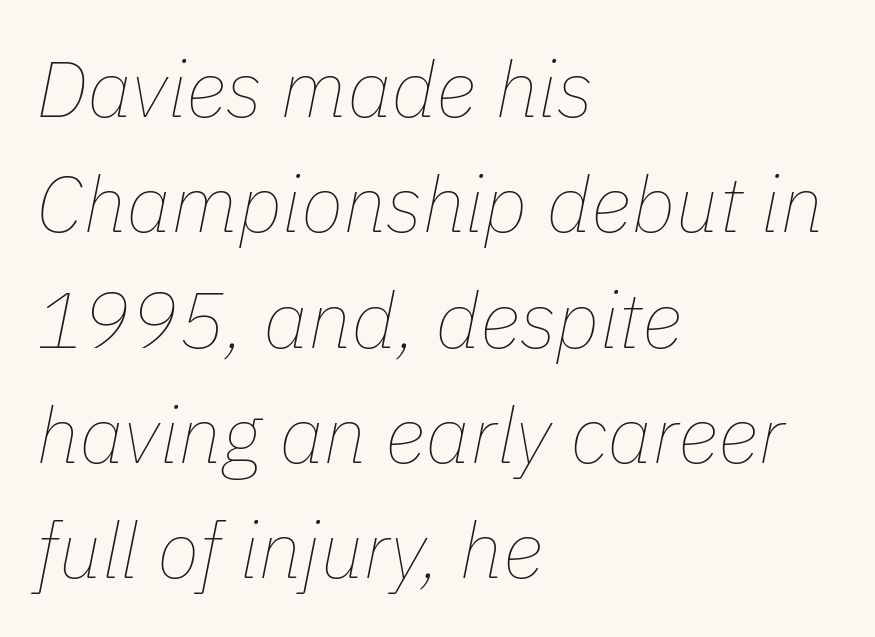
The image shows 79 px thin type, italic (leaning right); set left-aligned, normal line spacing (1.46x), normal letter spacing, not underlined; low stroke contrast and a medium x-height.
